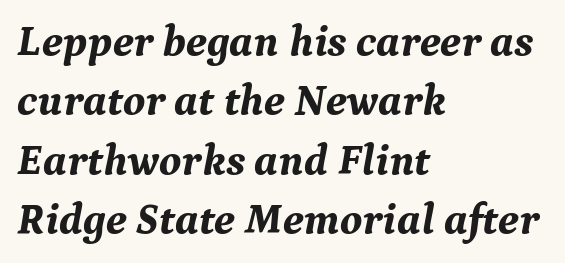
{"serif": "yes", "italic": "yes", "lean": "right", "slant_degrees": 9, "bold": "yes", "weight": "bold", "width": "normal", "stroke_contrast": "medium", "x_height": "medium", "monospaced": "no", "underline": "no", "align": "left", "line_spacing": "normal", "line_spacing_ratio": 1.35, "letter_spacing": "normal", "letter_spacing_em": 0.0, "glyph_px": 44}
